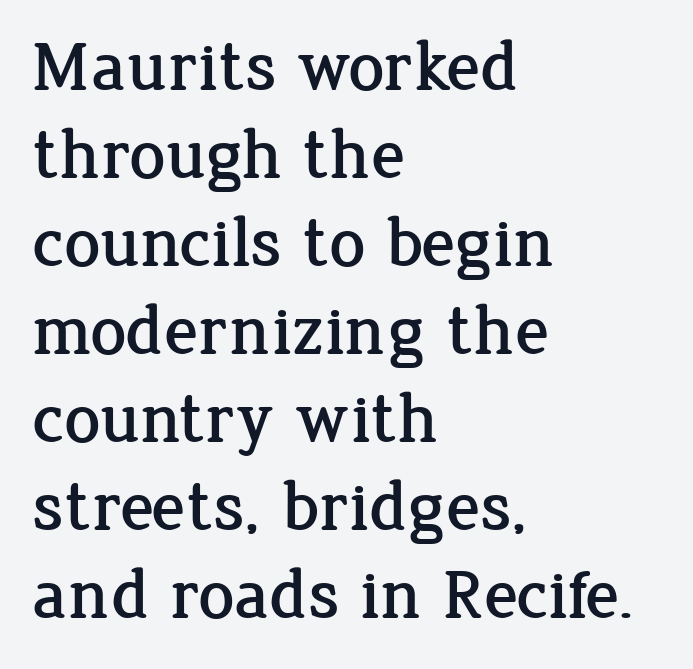
A roman cut, with each character standing at attention. The space beneath each line is pristine and unruled. The paragraph shown leans on its left margin. Is this a fixed-width face? No — the glyphs have proportional, varying widths. Tracking here is standard; glyphs follow each other at the usual distance.
